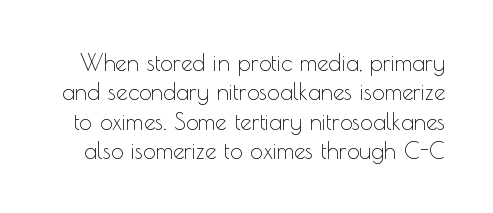
Check under the words: just untouched page. Is the type heavy? It reads as light-to-regular instead. The face used here is rendered with its standard letterfit. Normally led — the rows are evenly, conventionally spaced. Every character sits straight up, as roman type does.
